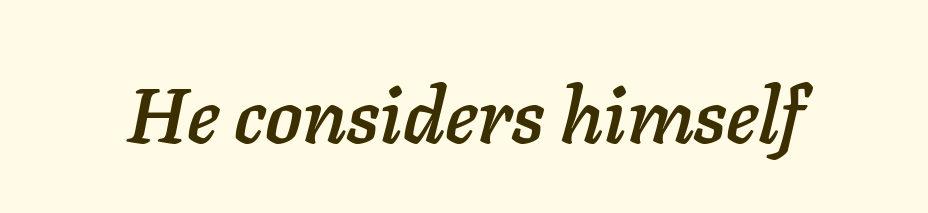
Q: Is the text italic (slanted)? A: Yes, it leans right by about 11 degrees.
Q: Is the text underlined? A: No.
Q: Is the spacing between letters normal or unusually wide? A: Normal.
Q: Width (condensed, normal, or wide)? A: Normal.
Q: Stroke contrast? A: Low.
Q: x-height? A: Medium.
Q: Monospaced? A: No.
